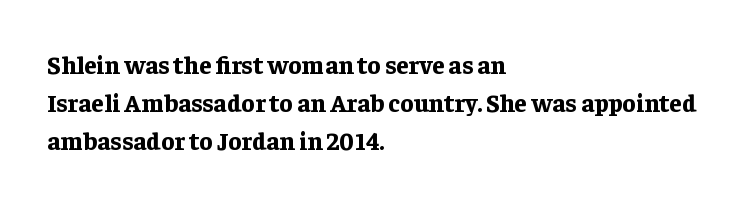
{"italic": "no", "bold": "yes", "underline": "no", "align": "left", "line_spacing": "normal", "line_spacing_ratio": 1.53, "letter_spacing": "normal", "letter_spacing_em": 0.0, "glyph_px": 25}
